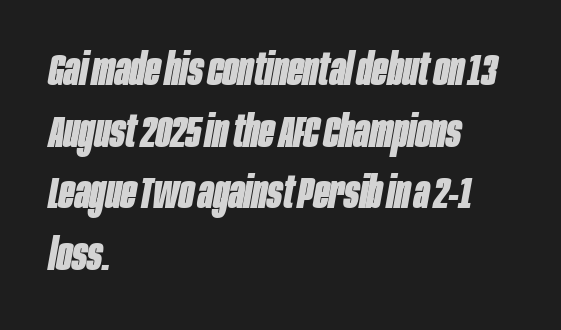
{"italic": "yes", "lean": "right", "slant_degrees": 10, "bold": "yes", "weight": "bold", "width": "condensed", "stroke_contrast": "low", "x_height": "large", "monospaced": "no", "underline": "no", "align": "left", "line_spacing": "normal", "line_spacing_ratio": 1.37, "letter_spacing": "normal", "letter_spacing_em": 0.0, "glyph_px": 45}
